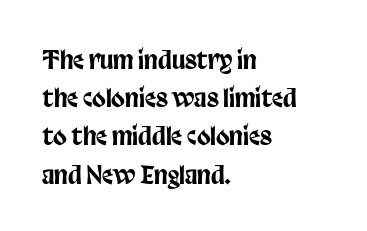
The image shows 25 px text type, upright; set left-aligned, normal line spacing (1.53x), normal letter spacing, not underlined.
